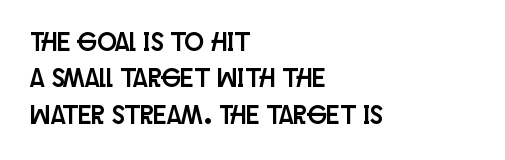
The image shows 26 px text type, upright; set left-aligned, normal line spacing (1.4x), normal letter spacing, not underlined.
